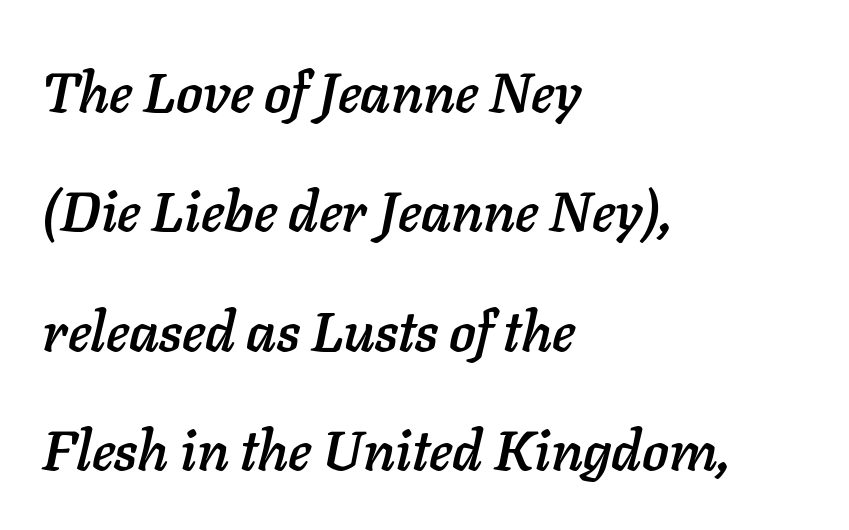
The image shows 56 px text type, italic (leaning right); set left-aligned, loose line spacing (2.13x), normal letter spacing, not underlined; low stroke contrast and a medium x-height.
